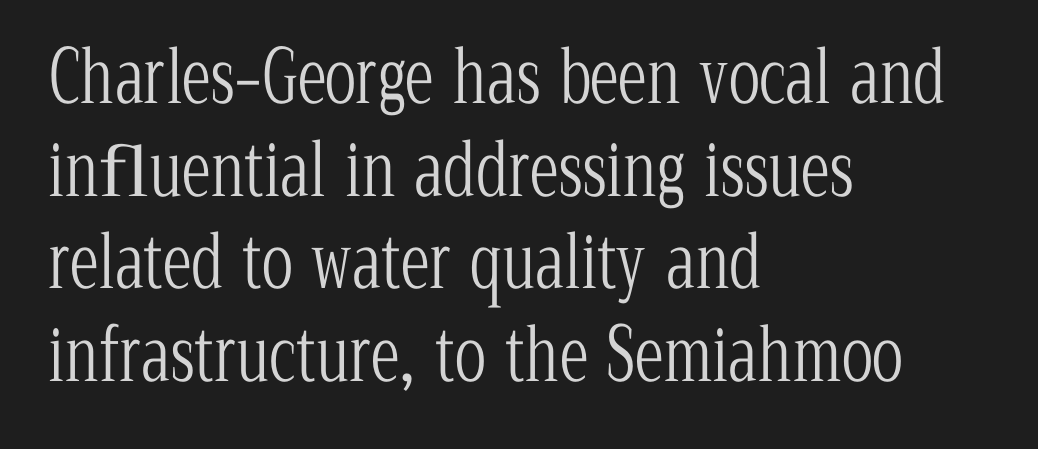
{"serif": "yes", "italic": "no", "bold": "no", "weight": "light", "width": "condensed", "stroke_contrast": "low", "x_height": "medium", "monospaced": "no", "underline": "no", "align": "left", "line_spacing": "normal", "line_spacing_ratio": 1.27, "letter_spacing": "normal", "letter_spacing_em": 0.0, "glyph_px": 73}
